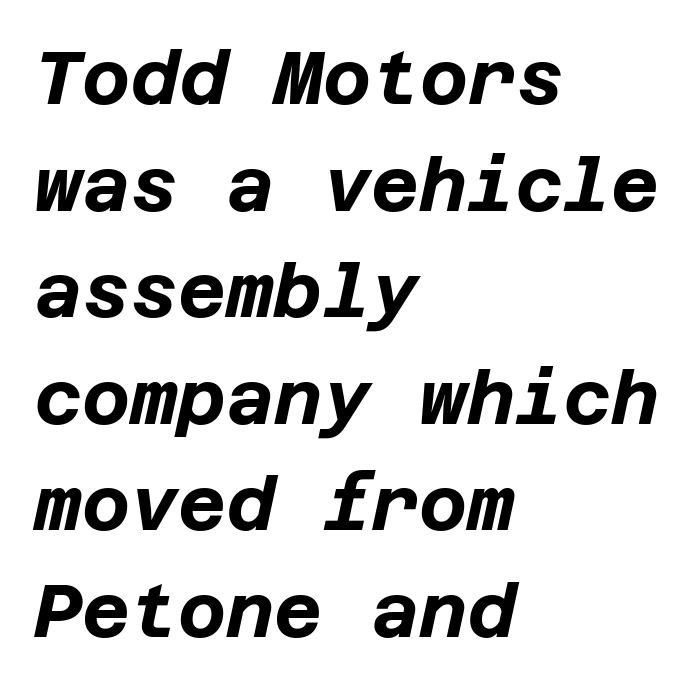
{"italic": "yes", "lean": "right", "slant_degrees": 12, "bold": "yes", "weight": "bold", "width": "normal", "stroke_contrast": "low", "x_height": "large", "underline": "no", "align": "left", "line_spacing": "normal", "line_spacing_ratio": 1.44, "letter_spacing": "normal", "letter_spacing_em": 0.0, "glyph_px": 74}
